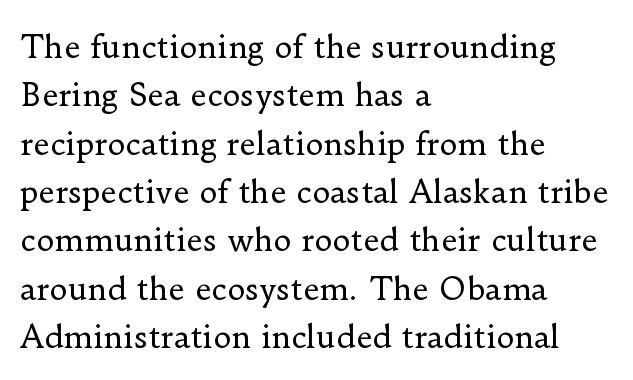
{"serif": "yes", "italic": "no", "bold": "no", "weight": "regular", "width": "normal", "stroke_contrast": "low", "x_height": "small", "monospaced": "no", "underline": "no", "align": "left", "line_spacing": "normal", "line_spacing_ratio": 1.56, "letter_spacing": "normal", "letter_spacing_em": 0.0, "glyph_px": 31}
